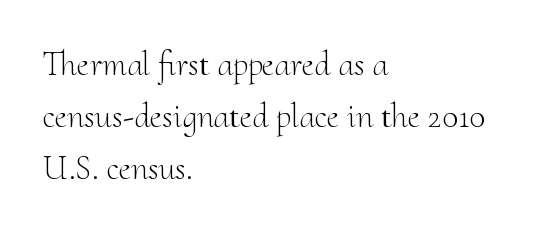
{"serif": "yes", "italic": "no", "bold": "no", "weight": "light", "width": "normal", "stroke_contrast": "medium", "x_height": "small", "monospaced": "no", "underline": "no", "align": "left", "line_spacing": "normal", "line_spacing_ratio": 1.53, "letter_spacing": "normal", "letter_spacing_em": 0.0, "glyph_px": 34}
